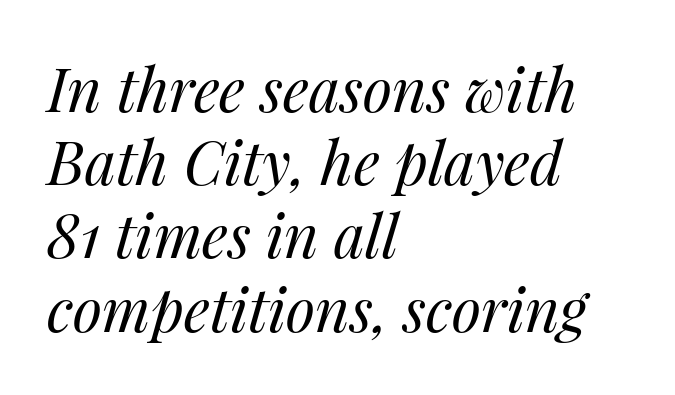
{"italic": "yes", "lean": "right", "slant_degrees": 14, "bold": "no", "weight": "regular", "width": "normal", "stroke_contrast": "medium", "x_height": "medium", "monospaced": "no", "underline": "no", "align": "left", "line_spacing_ratio": 1.22, "letter_spacing": "normal", "letter_spacing_em": 0.0, "glyph_px": 60}
